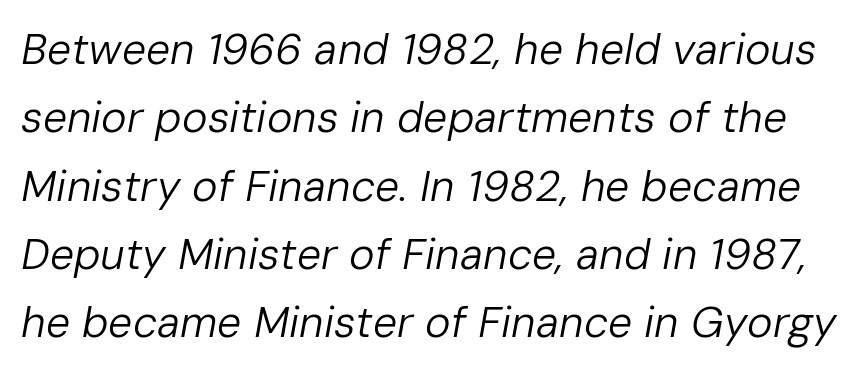
The image shows 43 px regular-weight type, italic (leaning right); set normal line spacing (1.59x), normal letter spacing, not underlined; low stroke contrast and a medium x-height.
